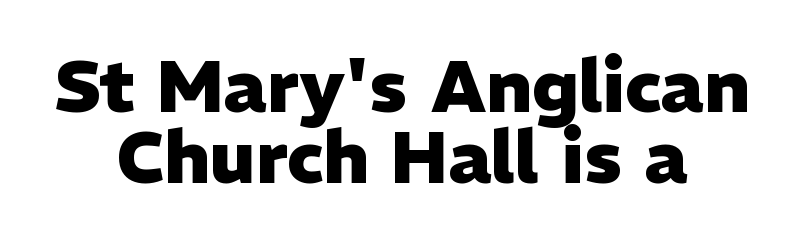
Each letter keeps its own natural width here, so spacing adapts to shape. The passage shown has conventional tracking throughout. Typographically, this falls in the sans-serif category. Does the weight exceed regular? Yes, all the way to bold. This rendering uses center alignment, leaving both contours irregular but symmetric.
